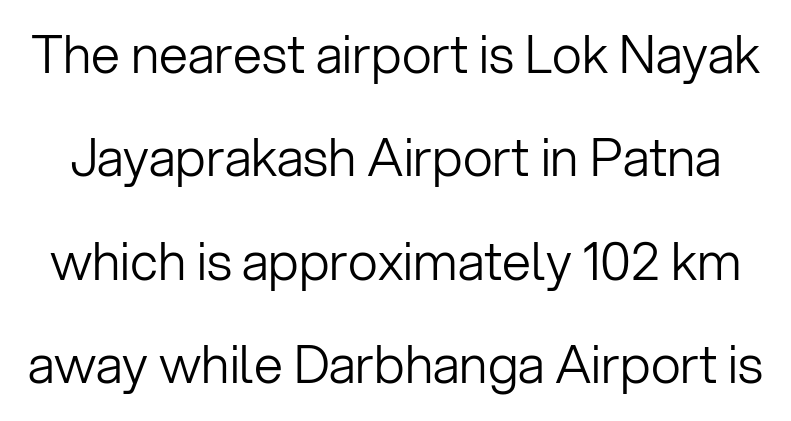
The image shows 52 px light sans-serif type, upright; set loose line spacing (1.99x), normal letter spacing, not underlined; low stroke contrast and a medium x-height.
